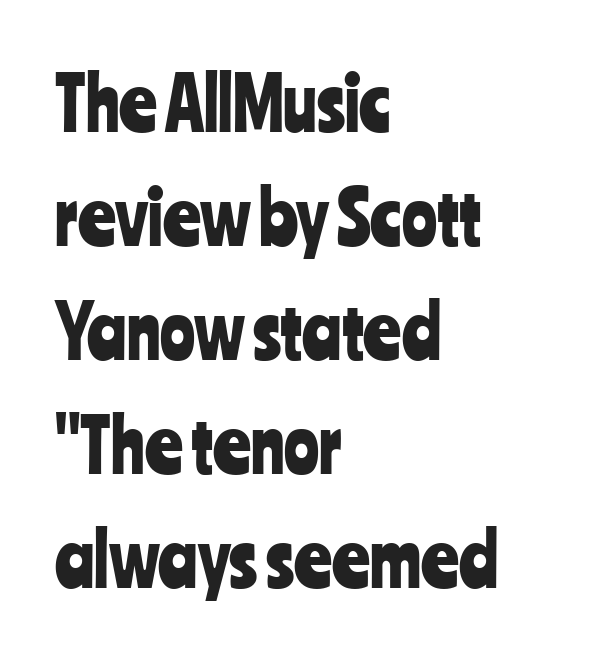
Q: Is the text italic (slanted)? A: No, it is upright.
Q: Is the typeface a serif or a sans-serif typeface? A: Sans-serif.
Q: Is the text underlined? A: No.
Q: How is the paragraph aligned? A: Left-aligned.
Q: Is the spacing between letters normal or unusually wide? A: Normal.
Q: Is the spacing between lines tight, normal or loose? A: Normal.
Q: Width (condensed, normal, or wide)? A: Condensed.
Q: Stroke contrast? A: Low.
Q: x-height? A: Medium.
Q: Monospaced? A: No.
